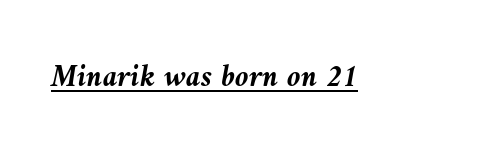
The image shows 31 px semibold type, italic (leaning left); set normal letter spacing, underlined; medium stroke contrast and a medium x-height.
